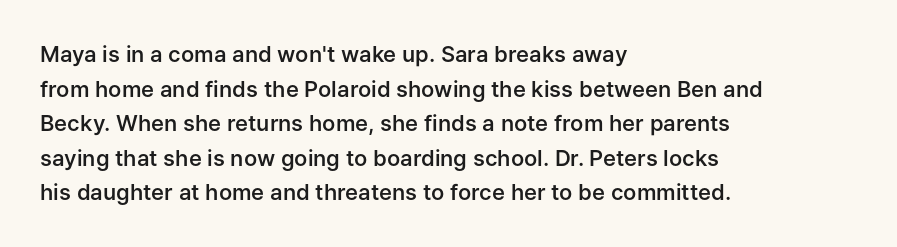
The font's upright variant was chosen for this text. Is the letter spacing exaggerated? No — it looks like the ordinary default. The face used here is a semibold: visibly heavier than regular, lighter than bold. Students, observe: this is what conventionally led text looks like. Every row of glyphs begins at an identical x-position on the left. Words float on clear page, feet unadorned.
